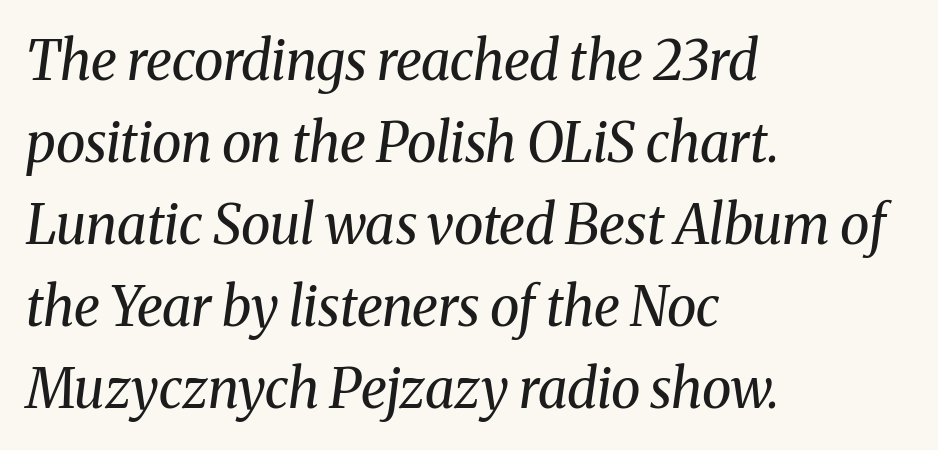
Beneath every word, the page is bare. The space between consecutive lines is moderate. A student would call this left alignment; a typographer would say flush left, rag right. Nobody touched the tracking dial on this one.
